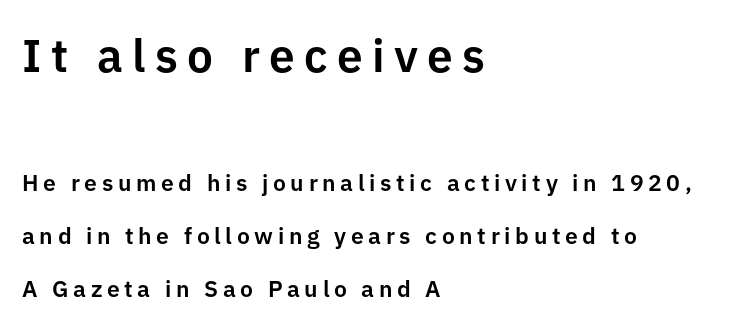
This rendering features lettering with no underline. These lines are rendered in a variable-pitch font. In terms of letterform style, serifs are entirely absent. How are the letters spaced? Widely, with obvious added tracking.
